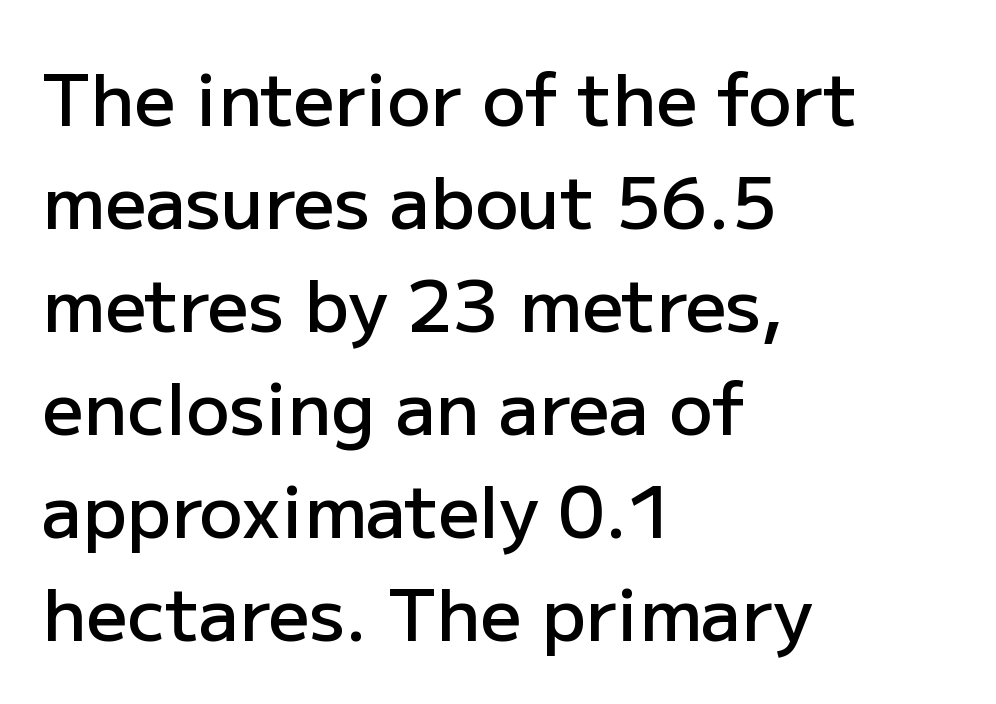
Quick note: not italic, upright. The passage shown is not underscored anywhere. Are there feet on the stems? There aren't — it's a sans. What weight is shown? A semibold, between regular and bold.
